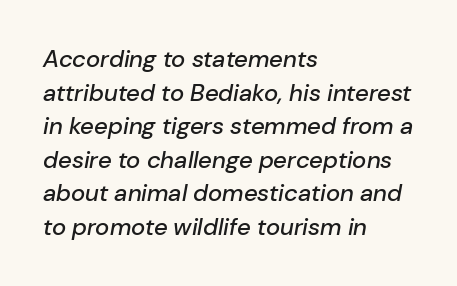
Q: Is the text italic (slanted)? A: Yes, it leans right by about 10 degrees.
Q: Is the text underlined? A: No.
Q: How is the paragraph aligned? A: Left-aligned.
Q: Is the spacing between letters normal or unusually wide? A: Normal.
Q: Is the spacing between lines tight, normal or loose? A: Normal.
